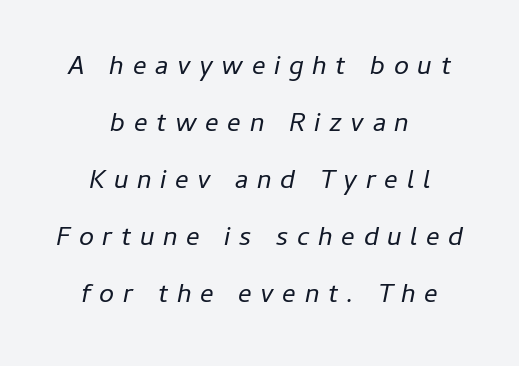
The image shows 27 px text type, italic (leaning right); set centered, loose line spacing (2.11x), unusually wide letter spacing (+0.32 em), not underlined.
